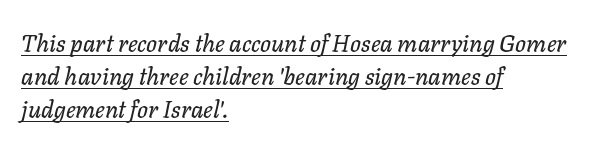
A typesetter would mark this as italic. Regarding leading, the lines here are spaced in the standard way. Honestly, the underline is the first thing you notice here. Line starts are locked; line ends wander. Short note: letters normally spaced.
